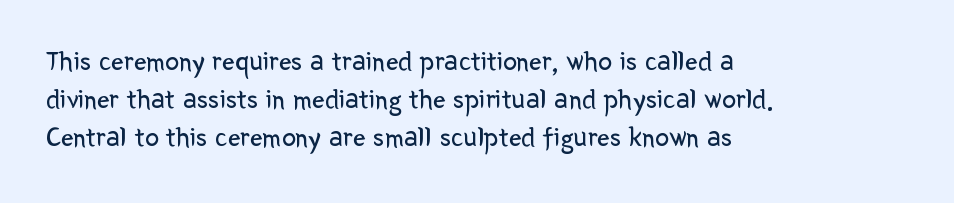
The image shows 28 px regular-weight sans-serif type, upright; set left-aligned, normal line spacing (1.35x), normal letter spacing, not underlined; low stroke contrast and a medium x-height.
